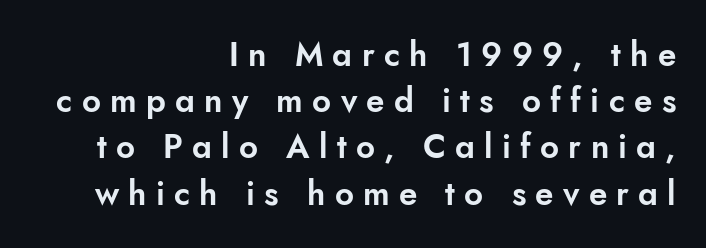
The image shows 33 px sans-serif type, upright; set right-aligned, normal line spacing (1.4x), unusually wide letter spacing (+0.28 em), not underlined; low stroke contrast and a small x-height.
